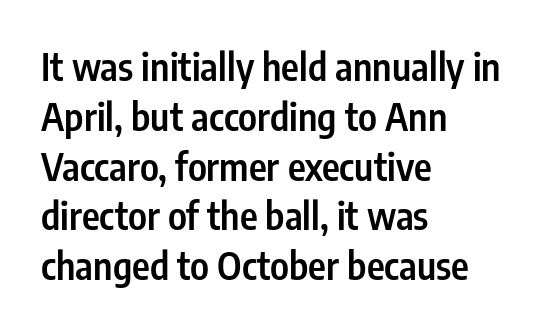
{"serif": "no", "italic": "no", "bold": "semi", "weight": "semibold", "width": "condensed", "stroke_contrast": "low", "x_height": "medium", "monospaced": "no", "underline": "no", "align": "left", "line_spacing": "normal", "line_spacing_ratio": 1.31, "letter_spacing": "normal", "letter_spacing_em": 0.0, "glyph_px": 38}
